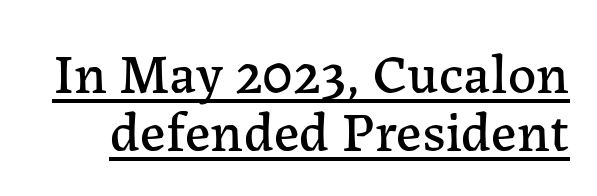
{"serif": "yes", "italic": "no", "width": "normal", "stroke_contrast": "low", "x_height": "medium", "monospaced": "no", "underline": "yes", "line_spacing": "tight", "line_spacing_ratio": 1.03, "letter_spacing": "normal", "letter_spacing_em": 0.0, "glyph_px": 56}
